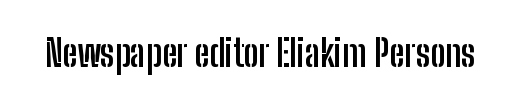
Nope, no serifs anywhere on these letters. These words are printed bold, with thick strokes throughout. A roman cut, with each character standing at attention. The face used here is proportionally spaced, like ordinary book or web type. Each row of text sits above clean, open space.
